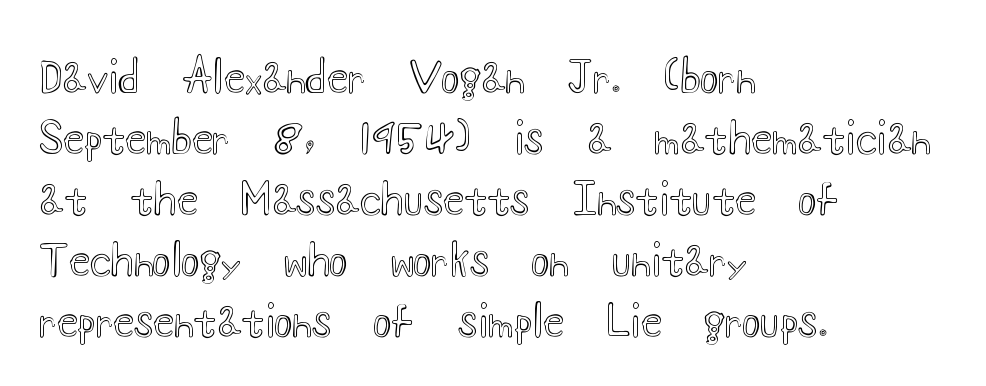
The image shows 43 px wide type, upright; set left-aligned, normal line spacing (1.42x), normal letter spacing, not underlined; a small x-height.
